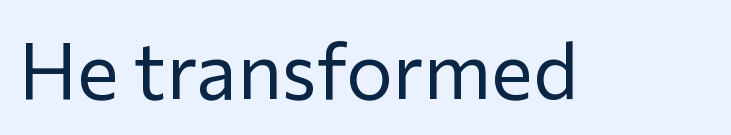
The image shows 78 px regular-weight sans-serif type, upright; set normal letter spacing, not underlined; low stroke contrast and a medium x-height.
